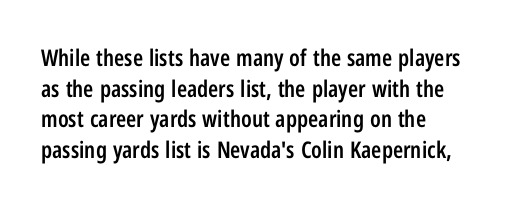
This rendering leaves character spacing at its baseline value. Reading down the column, the eye jumps a familiar distance to each next line. The string is rendered with underlining switched off. The font's upright variant was chosen for this text. In terms of weight, the rendering is demibold, just under bold.
